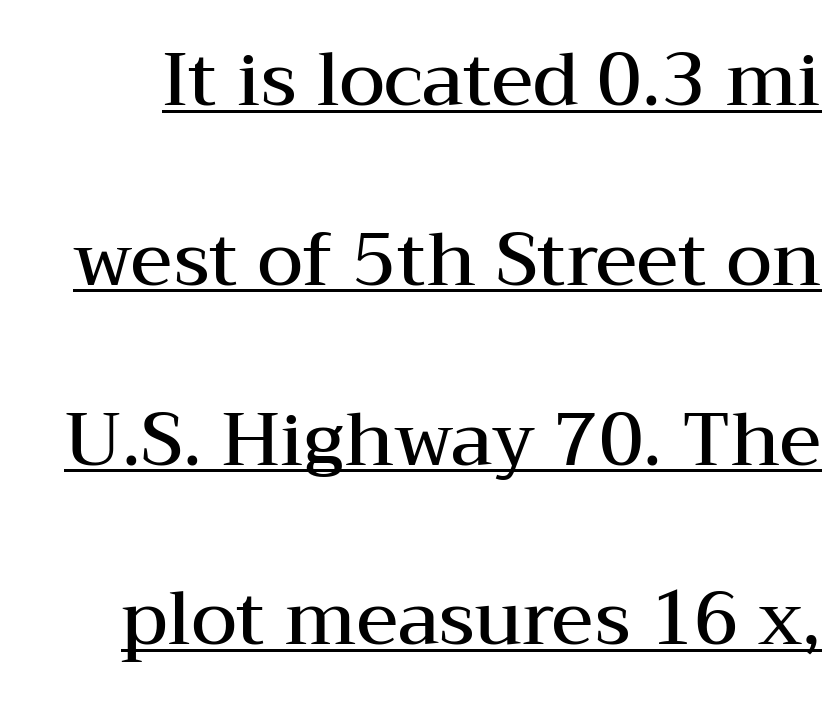
Do the characters align in a grid? No, the font is proportional. Examine the stroke ends and you'll spot serifs. This block would shrink considerably if given ordinary leading; it's expanded now. Rendered with straight, roman letterforms.
